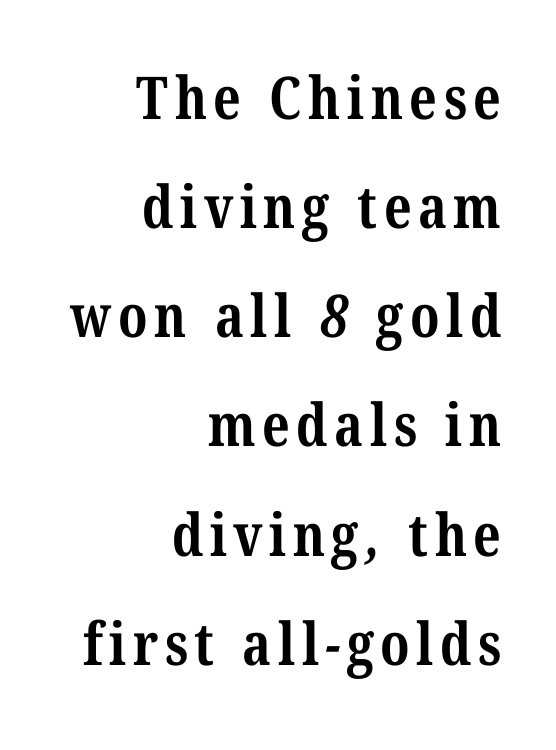
Q: Is the text bold? A: Yes.
Q: Is the typeface a serif or a sans-serif typeface? A: Serif.
Q: Is the text underlined? A: No.
Q: How is the paragraph aligned? A: Right-aligned.
Q: Width (condensed, normal, or wide)? A: Condensed.
Q: Stroke contrast? A: Medium.
Q: x-height? A: Medium.
Q: Monospaced? A: No.
